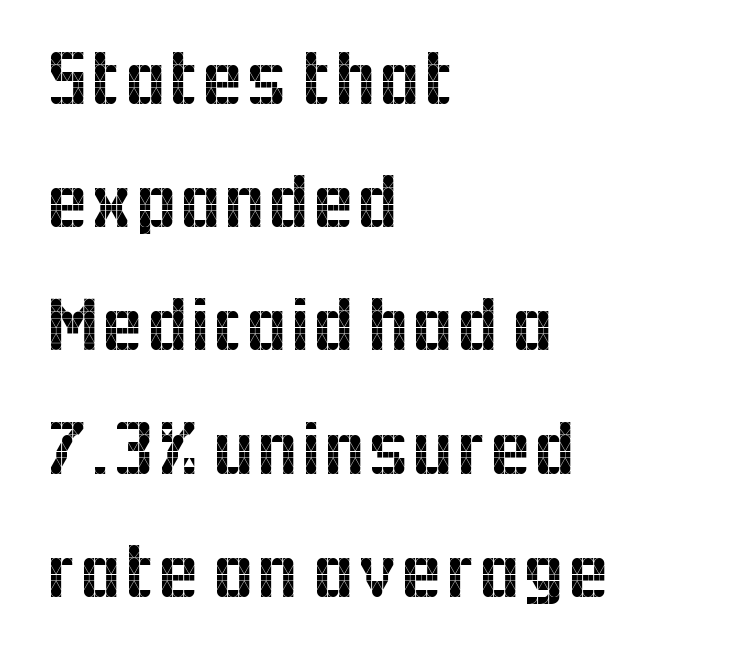
Style check: upright. The letters advance in unequal steps, a hallmark of proportional type. Tracking value appears to be zero — textbook default spacing. Serifs: no, the terminals of the letterforms are clean. The rows are spaced the way most documents space them.
